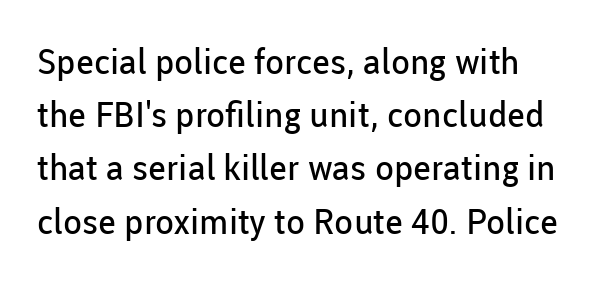
This sample uses an upright cut, with every glyph sitting square on the baseline. The letters look calm and open, with moderate or lighter stems. Students, observe: this is what conventionally led text looks like. Spacing verdict: proportional, widths tailored to each character. The glyphs are unaccompanied by any horizontal stroke below them.
